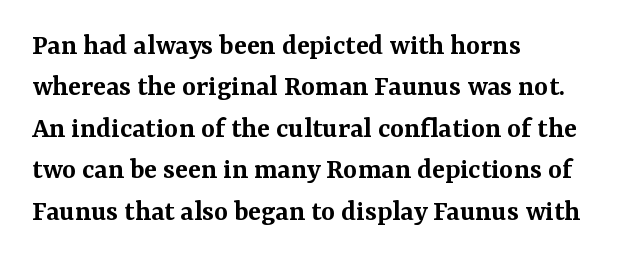
{"serif": "yes", "italic": "no", "bold": "semi", "weight": "semibold", "width": "normal", "stroke_contrast": "medium", "x_height": "medium", "monospaced": "no", "underline": "no", "align": "left", "line_spacing": "normal", "line_spacing_ratio": 1.38, "letter_spacing": "normal", "letter_spacing_em": 0.0, "glyph_px": 30}
